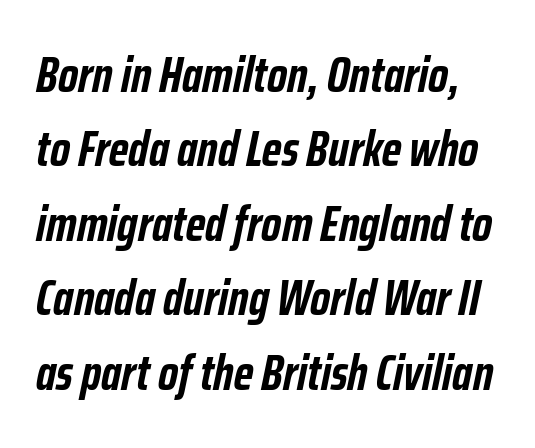
Caption: standard tracking, unaltered. These lines are rendered in a variable-pitch font. Observe the lean: these are italic letterforms. Is the type bold? Yes — the strokes are clearly thick and heavy. Baseline-to-baseline distance is the conventional proportion of letter height.
